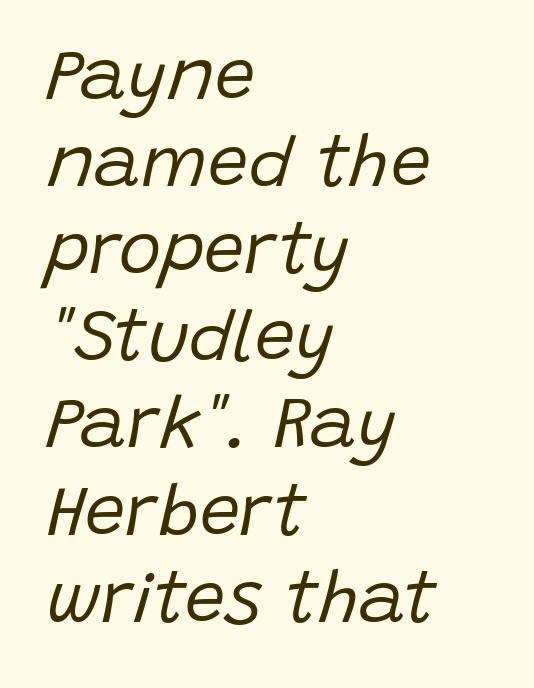
Q: Is the text bold? A: No.
Q: Is the text italic (slanted)? A: Yes, it leans right by about 15 degrees.
Q: Is the text underlined? A: No.
Q: How is the paragraph aligned? A: Left-aligned.
Q: Is the spacing between letters normal or unusually wide? A: Normal.
Q: Width (condensed, normal, or wide)? A: Normal.
Q: Stroke contrast? A: Low.
Q: x-height? A: Large.
Q: Monospaced? A: No.
